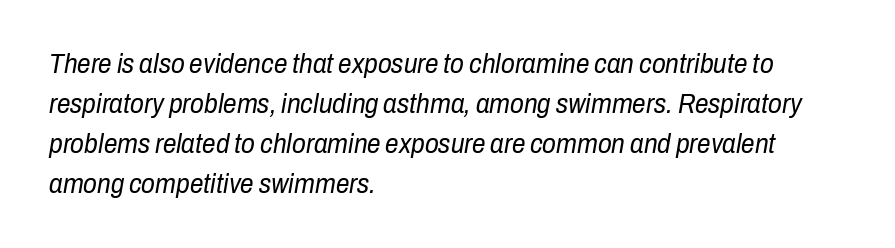
The image shows 27 px text type, italic (leaning right); set left-aligned, normal line spacing (1.48x), normal letter spacing, not underlined.
